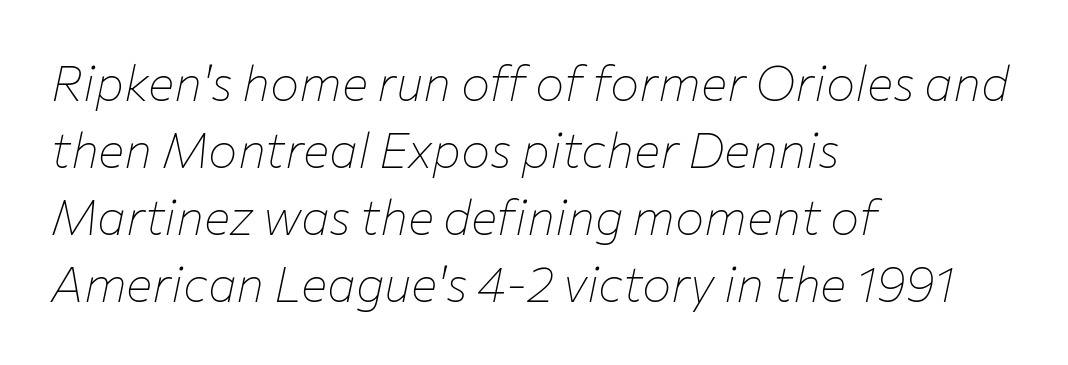
Varying glyph widths throughout — classic text-font behaviour. Bare-footed words on every line. Spacing between characters is what you'd get straight out of the box. Ink coverage per letter is moderate at most. Horizontally, the lines are justified to the leading edge only.
